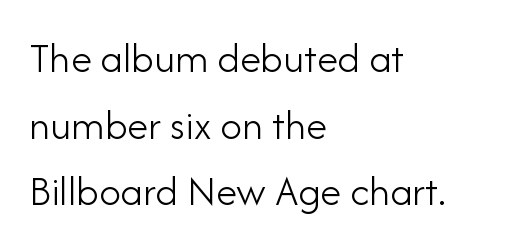
The zone under the glyphs is completely vacant. Heft: none added — not bold. Does extra space separate the letters? No, they use regular spacing. Typeset ragged right — the left edge is the straight one. If you drew a line through each stem, it would be perfectly vertical. These lines sit exactly where default settings would place them.
